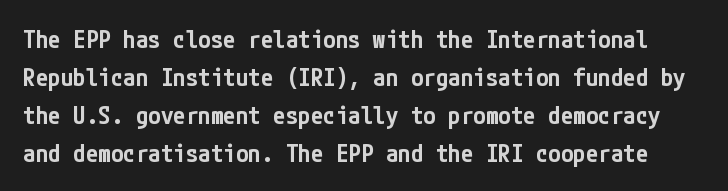
The image shows 25 px text type, upright; set normal line spacing (1.52x), normal letter spacing, not underlined.
